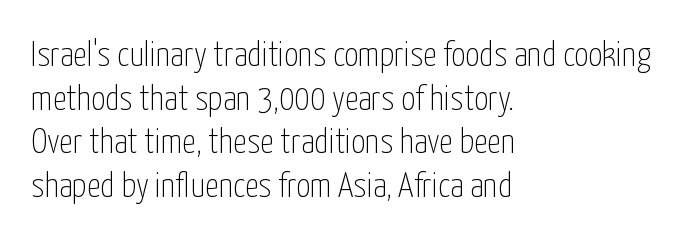
The image shows 35 px thin, condensed sans-serif type, upright; set left-aligned, normal line spacing (1.25x), normal letter spacing, not underlined; low stroke contrast and a medium x-height.
